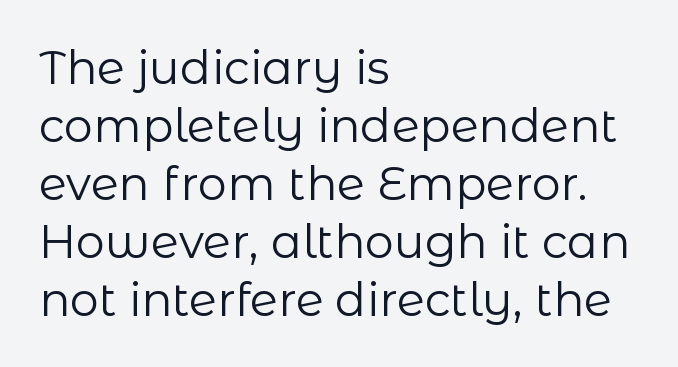
The image shows 46 px regular-weight sans-serif type, upright; set left-aligned, normal line spacing (1.26x), normal letter spacing, not underlined; low stroke contrast and a medium x-height.
